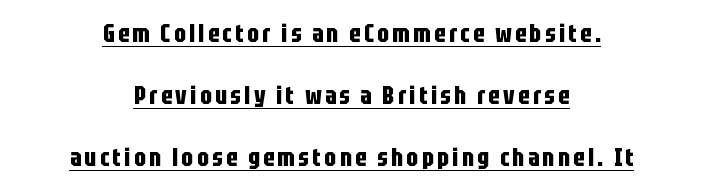
Q: Is the text bold? A: Yes.
Q: Is the text italic (slanted)? A: No, it is upright.
Q: Is the text underlined? A: Yes.
Q: How is the paragraph aligned? A: Centered.
Q: Is the spacing between lines tight, normal or loose? A: Loose.
